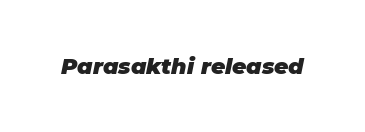
Q: Is the text bold? A: Yes.
Q: Is the text italic (slanted)? A: Yes, it leans right by about 11 degrees.
Q: Is the text underlined? A: No.
Q: Is the spacing between letters normal or unusually wide? A: Normal.
